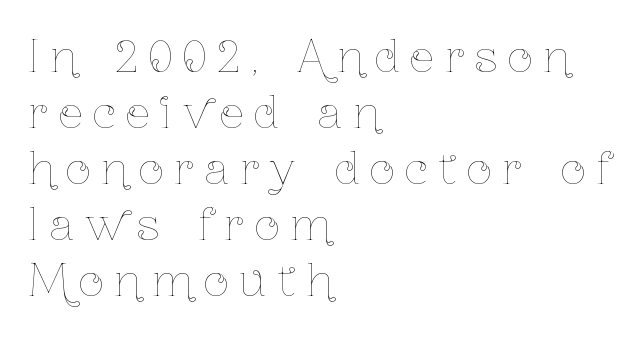
The image shows 43 px thin, condensed type, upright; set left-aligned, normal line spacing (1.3x), unusually wide letter spacing (+0.26 em), not underlined; low stroke contrast and a medium x-height.
